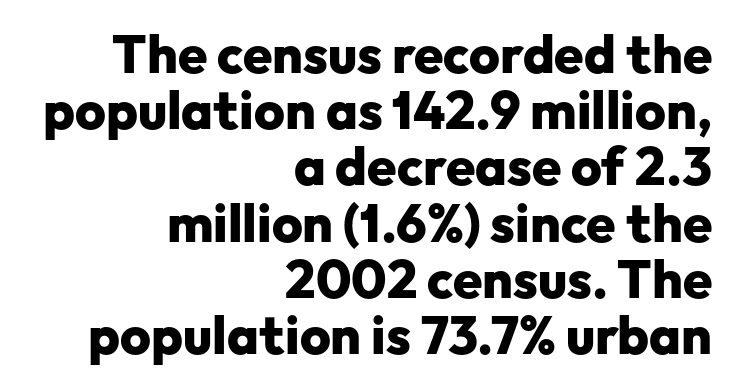
The image shows 53 px heavy sans-serif type, upright; set right-aligned, tight line spacing (1.06x), normal letter spacing, not underlined; low stroke contrast and a medium x-height.
